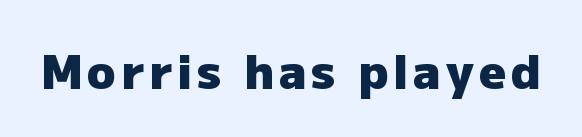
The image shows 47 px heavy sans-serif type, upright; set not underlined; low stroke contrast and a medium x-height.
